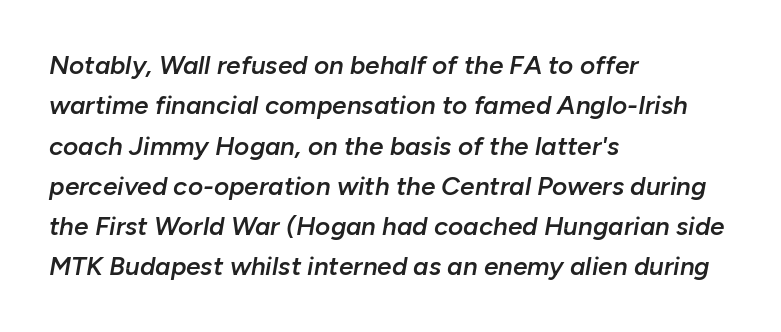
Q: Is the text bold? A: Semi-bold.
Q: Is the text italic (slanted)? A: Yes, it leans right by about 10 degrees.
Q: Is the text underlined? A: No.
Q: How is the paragraph aligned? A: Left-aligned.
Q: Is the spacing between letters normal or unusually wide? A: Normal.
Q: Is the spacing between lines tight, normal or loose? A: Normal.
